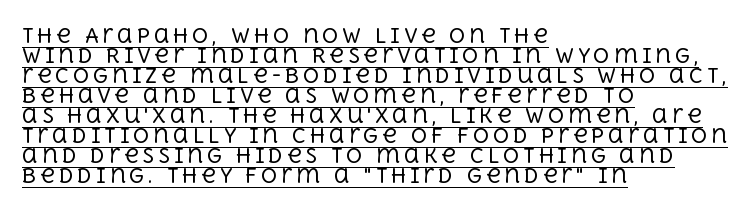
The image shows 20 px text type, upright; set left-aligned, tight line spacing (1.0x), underlined.
